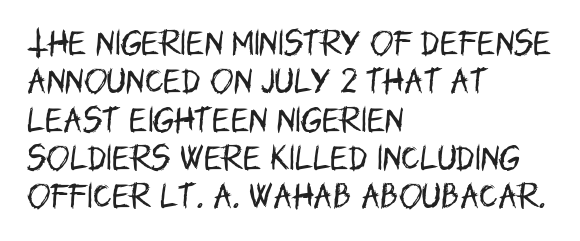
{"serif": "no", "italic": "no", "bold": "no", "weight": "regular", "width": "condensed", "stroke_contrast": "low", "x_height": "large", "monospaced": "no", "underline": "no", "align": "left", "line_spacing": "normal", "line_spacing_ratio": 1.37, "letter_spacing": "normal", "letter_spacing_em": 0.0, "glyph_px": 28}
